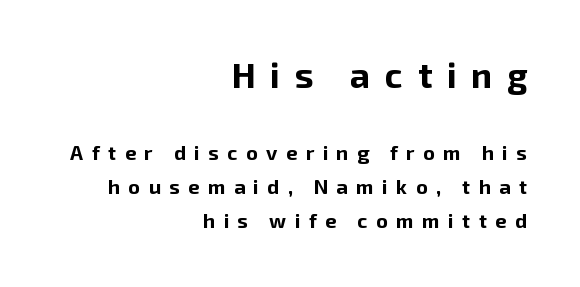
The image shows 35 px bold sans-serif type, upright; set right-aligned, normal line spacing (1.7x), unusually wide letter spacing (+0.42 em), not underlined; the first (top) block is 1.75x larger; low stroke contrast and a medium x-height.
